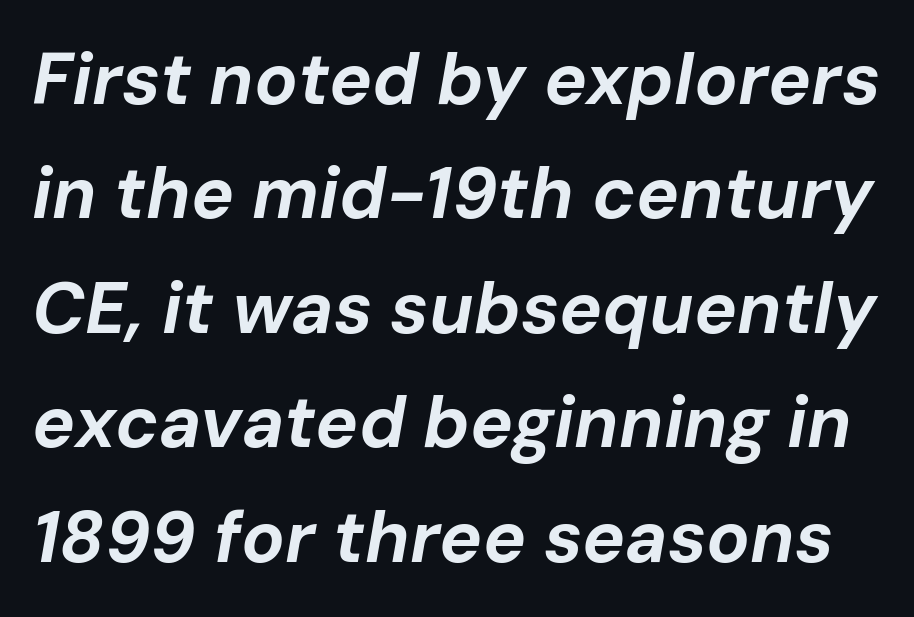
Q: Is the text bold? A: Yes.
Q: Is the text italic (slanted)? A: Yes, it leans right by about 10 degrees.
Q: Is the text underlined? A: No.
Q: Is the spacing between letters normal or unusually wide? A: Normal.
Q: Is the spacing between lines tight, normal or loose? A: Normal.
Q: Width (condensed, normal, or wide)? A: Normal.
Q: Stroke contrast? A: Low.
Q: x-height? A: Medium.
Q: Monospaced? A: No.
